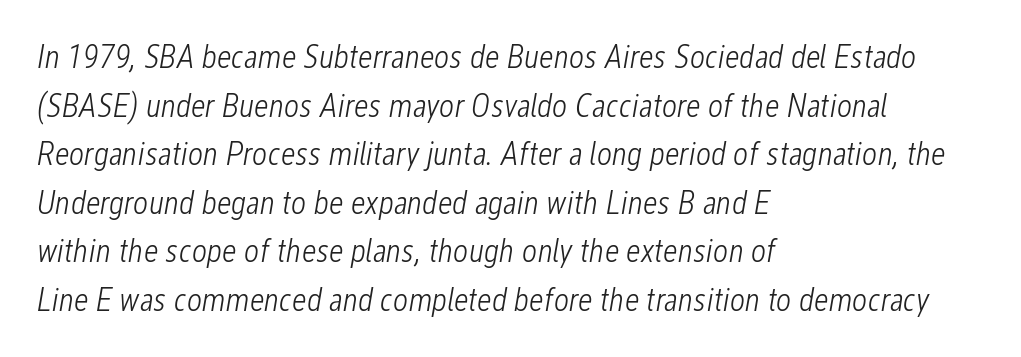
{"italic": "yes", "lean": "right", "slant_degrees": 12, "bold": "no", "weight": "light", "width": "condensed", "stroke_contrast": "low", "x_height": "medium", "monospaced": "no", "underline": "no", "align": "left", "line_spacing": "normal", "line_spacing_ratio": 1.47, "letter_spacing": "normal", "letter_spacing_em": 0.0, "glyph_px": 33}
